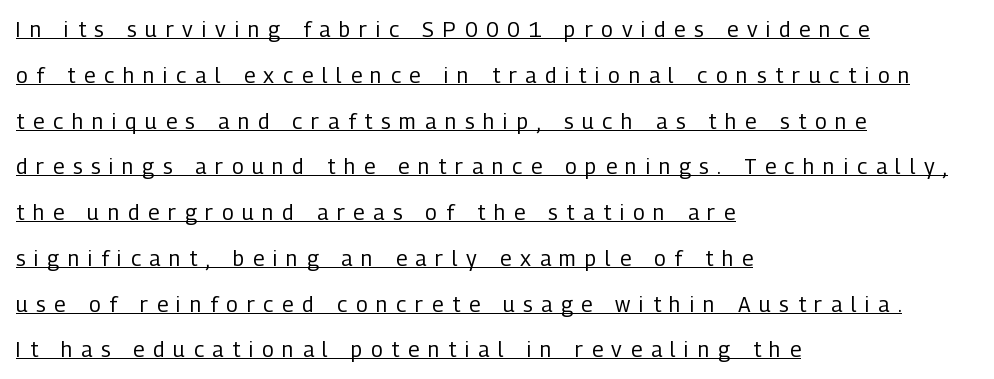
{"italic": "no", "bold": "no", "underline": "yes", "align": "left", "line_spacing": "loose", "line_spacing_ratio": 2.18, "letter_spacing": "wide", "letter_spacing_em": 0.42, "glyph_px": 21}
